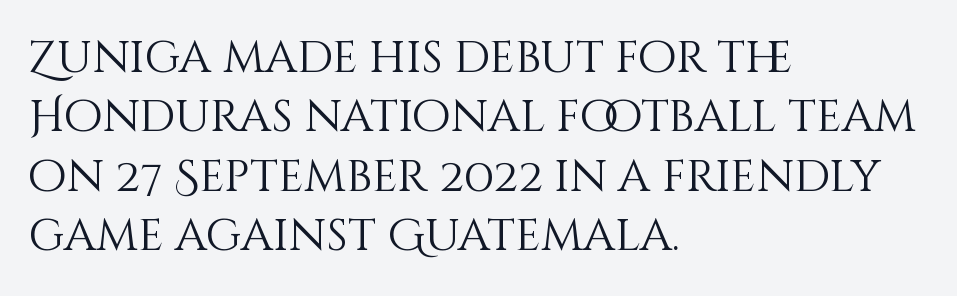
Leftover space on each line is placed entirely after the last word. Words float on clear page, feet unadorned. Ascenders rise straight up at ninety degrees. The typeface has the unassuming heft of standard copy or less. Leading matches the norm, producing a regular column. The letters advance in unequal steps, a hallmark of proportional type.
